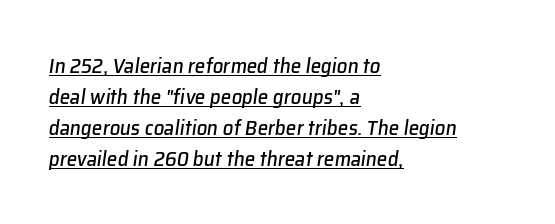
Q: Is the text italic (slanted)? A: Yes, it leans right by about 8 degrees.
Q: Is the text underlined? A: Yes.
Q: How is the paragraph aligned? A: Left-aligned.
Q: Is the spacing between letters normal or unusually wide? A: Normal.
Q: Is the spacing between lines tight, normal or loose? A: Normal.
